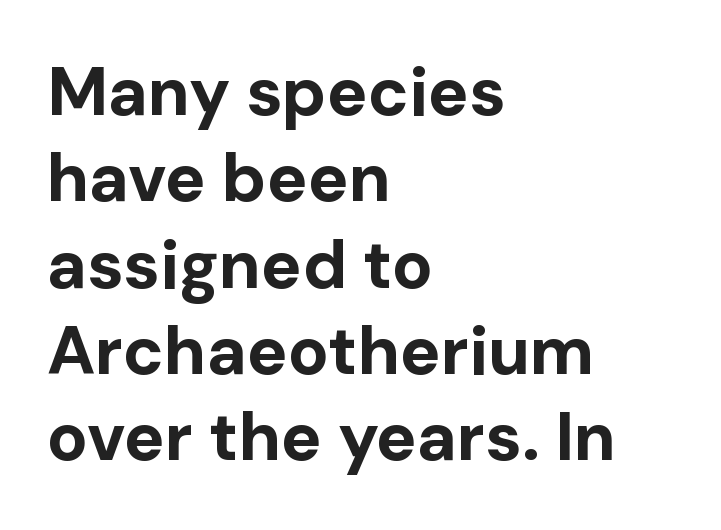
Q: Is the text bold? A: Yes.
Q: Is the text italic (slanted)? A: No, it is upright.
Q: Is the typeface a serif or a sans-serif typeface? A: Sans-serif.
Q: Is the text underlined? A: No.
Q: How is the paragraph aligned? A: Left-aligned.
Q: Is the spacing between letters normal or unusually wide? A: Normal.
Q: Is the spacing between lines tight, normal or loose? A: Normal.
Q: Width (condensed, normal, or wide)? A: Normal.
Q: Stroke contrast? A: Low.
Q: x-height? A: Medium.
Q: Monospaced? A: No.
